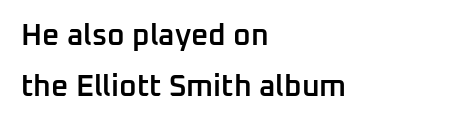
Q: Is the text bold? A: Semi-bold.
Q: Is the text italic (slanted)? A: No, it is upright.
Q: Is the typeface a serif or a sans-serif typeface? A: Sans-serif.
Q: Is the text underlined? A: No.
Q: How is the paragraph aligned? A: Left-aligned.
Q: Is the spacing between letters normal or unusually wide? A: Normal.
Q: Is the spacing between lines tight, normal or loose? A: Normal.
Q: Width (condensed, normal, or wide)? A: Normal.
Q: Stroke contrast? A: Low.
Q: x-height? A: Medium.
Q: Monospaced? A: No.
